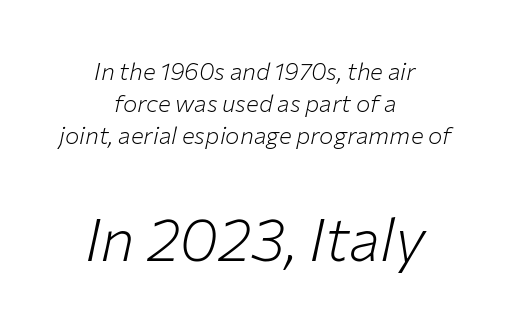
Looks like regular typesetting: each glyph gets only the width it needs. Designer's note — italics engaged. Lines of text with bare space underneath. Caption: standard tracking, unaltered.
